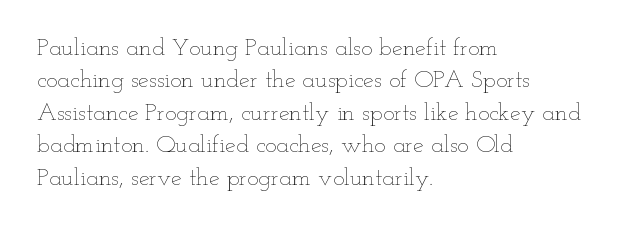
The image shows 24 px text type, upright; set left-aligned, normal line spacing (1.35x), normal letter spacing, not underlined.
